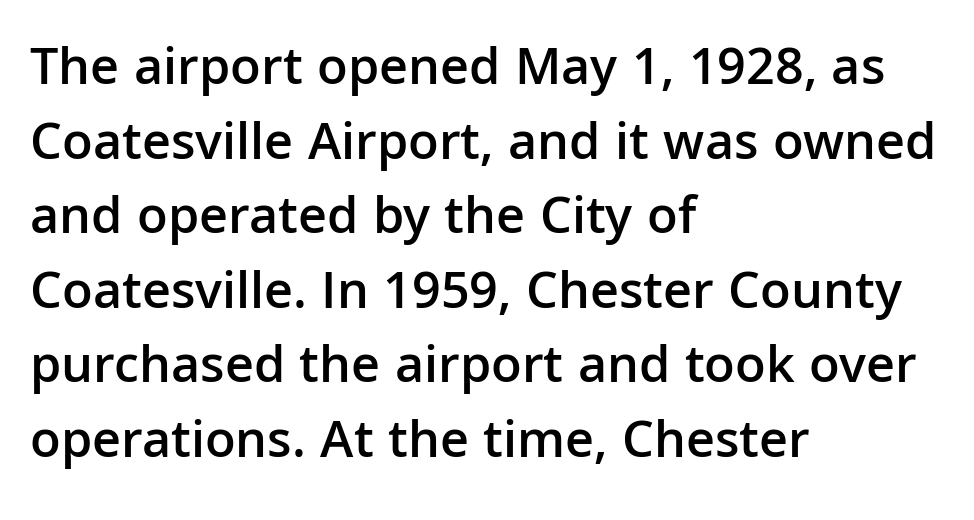
The image shows 54 px semibold sans-serif type, upright; set left-aligned, normal line spacing (1.38x), normal letter spacing, not underlined; low stroke contrast and a medium x-height.
